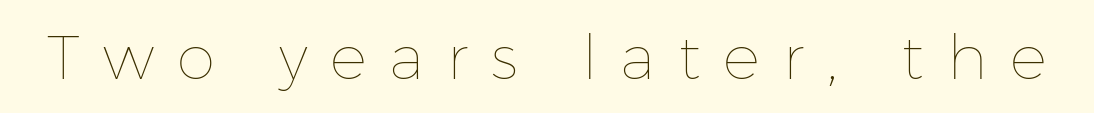
{"italic": "no", "bold": "no", "weight": "thin", "width": "normal", "stroke_contrast": "low", "x_height": "medium", "monospaced": "no", "underline": "no", "letter_spacing": "wide", "letter_spacing_em": 0.37, "glyph_px": 62}
